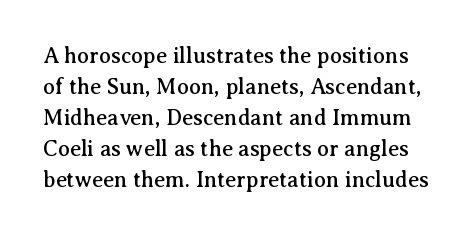
{"italic": "no", "underline": "no", "line_spacing": "normal", "line_spacing_ratio": 1.41, "letter_spacing": "normal", "letter_spacing_em": 0.0, "glyph_px": 22}
